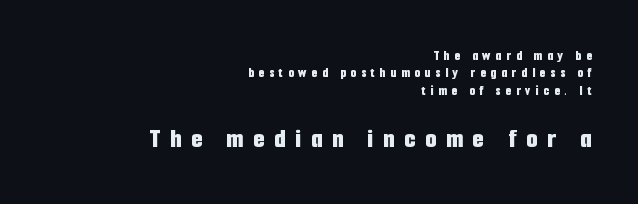
{"serif": "no", "italic": "no", "bold": "yes", "weight": "bold", "width": "condensed", "stroke_contrast": "low", "x_height": "medium", "monospaced": "no", "underline": "no", "align": "right", "line_spacing_ratio": 1.24, "letter_spacing": "wide", "letter_spacing_em": 0.36, "larger_block": "second", "size_ratio": 2.0, "glyph_px": 28}
